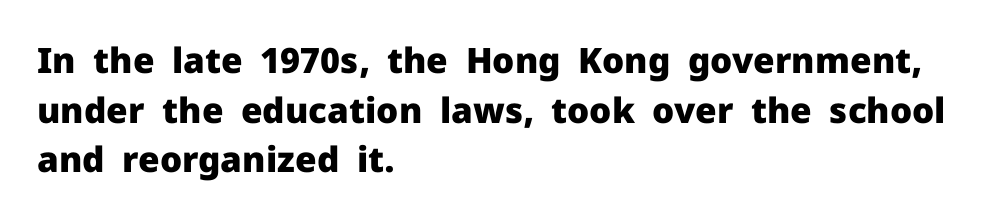
Q: Is the text bold? A: Yes.
Q: Is the text italic (slanted)? A: No, it is upright.
Q: Is the typeface a serif or a sans-serif typeface? A: Sans-serif.
Q: Is the text underlined? A: No.
Q: How is the paragraph aligned? A: Left-aligned.
Q: Is the spacing between letters normal or unusually wide? A: Normal.
Q: Is the spacing between lines tight, normal or loose? A: Normal.
Q: Width (condensed, normal, or wide)? A: Normal.
Q: Stroke contrast? A: Low.
Q: x-height? A: Medium.
Q: Monospaced? A: No.
